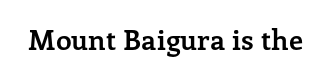
Q: Is the text bold? A: Yes.
Q: Is the text italic (slanted)? A: No, it is upright.
Q: Is the typeface a serif or a sans-serif typeface? A: Serif.
Q: Is the text underlined? A: No.
Q: Is the spacing between letters normal or unusually wide? A: Normal.
Q: Width (condensed, normal, or wide)? A: Normal.
Q: Stroke contrast? A: Low.
Q: x-height? A: Medium.
Q: Monospaced? A: No.
